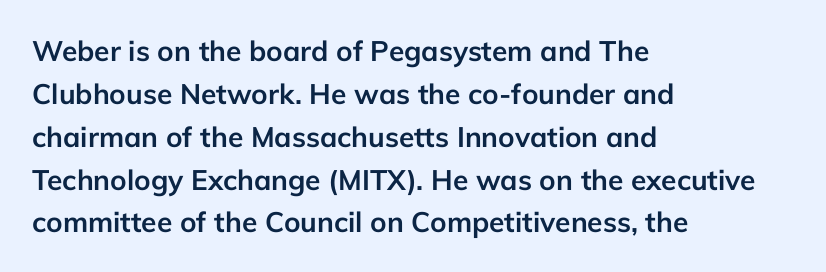
Q: Is the text bold? A: Yes.
Q: Is the text italic (slanted)? A: No, it is upright.
Q: Is the typeface a serif or a sans-serif typeface? A: Sans-serif.
Q: Is the text underlined? A: No.
Q: How is the paragraph aligned? A: Left-aligned.
Q: Is the spacing between letters normal or unusually wide? A: Normal.
Q: Is the spacing between lines tight, normal or loose? A: Normal.
Q: Width (condensed, normal, or wide)? A: Normal.
Q: Stroke contrast? A: Low.
Q: x-height? A: Medium.
Q: Monospaced? A: No.
